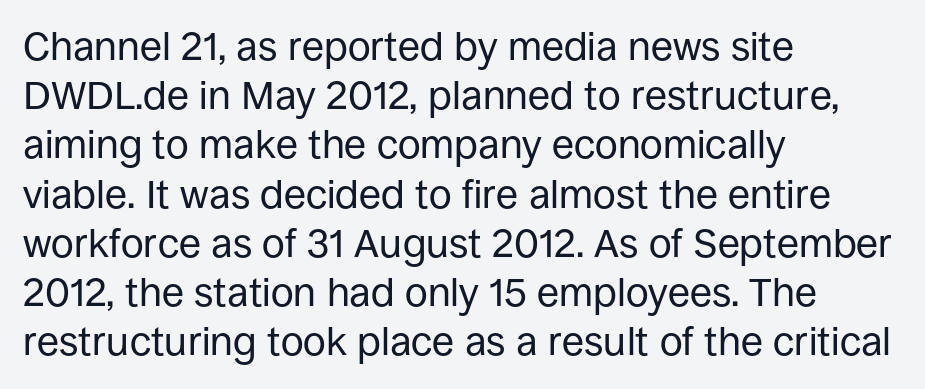
Q: Is the text bold? A: No.
Q: Is the text italic (slanted)? A: No, it is upright.
Q: Is the typeface a serif or a sans-serif typeface? A: Sans-serif.
Q: Is the text underlined? A: No.
Q: How is the paragraph aligned? A: Left-aligned.
Q: Is the spacing between letters normal or unusually wide? A: Normal.
Q: Width (condensed, normal, or wide)? A: Normal.
Q: Stroke contrast? A: Low.
Q: x-height? A: Large.
Q: Monospaced? A: No.
